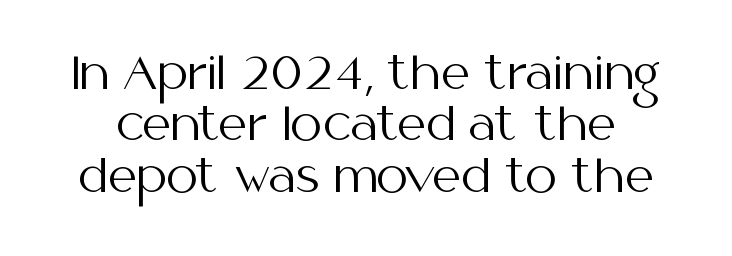
Q: Is the text bold? A: No.
Q: Is the text italic (slanted)? A: No, it is upright.
Q: Is the typeface a serif or a sans-serif typeface? A: Sans-serif.
Q: Is the text underlined? A: No.
Q: Is the spacing between letters normal or unusually wide? A: Normal.
Q: Is the spacing between lines tight, normal or loose? A: Tight.
Q: Width (condensed, normal, or wide)? A: Normal.
Q: Stroke contrast? A: Medium.
Q: x-height? A: Medium.
Q: Monospaced? A: No.
